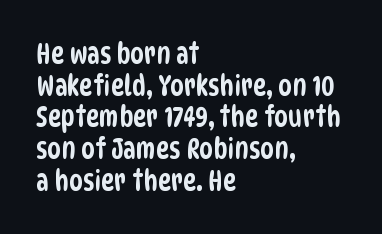
{"serif": "no", "width": "condensed", "stroke_contrast": "low", "x_height": "large", "monospaced": "no", "underline": "no", "align": "left", "line_spacing": "tight", "line_spacing_ratio": 1.13, "letter_spacing": "normal", "letter_spacing_em": 0.0, "glyph_px": 28}
